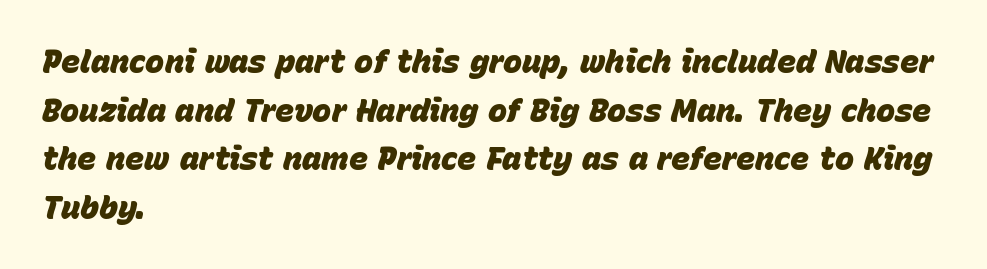
The image shows 32 px heavy type, italic (leaning right); set left-aligned, normal line spacing (1.52x), normal letter spacing, not underlined; low stroke contrast and a large x-height.
